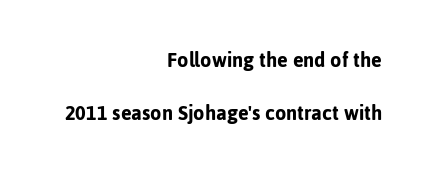
The image shows 23 px text type, upright; set right-aligned, loose line spacing (2.29x), normal letter spacing, not underlined.
